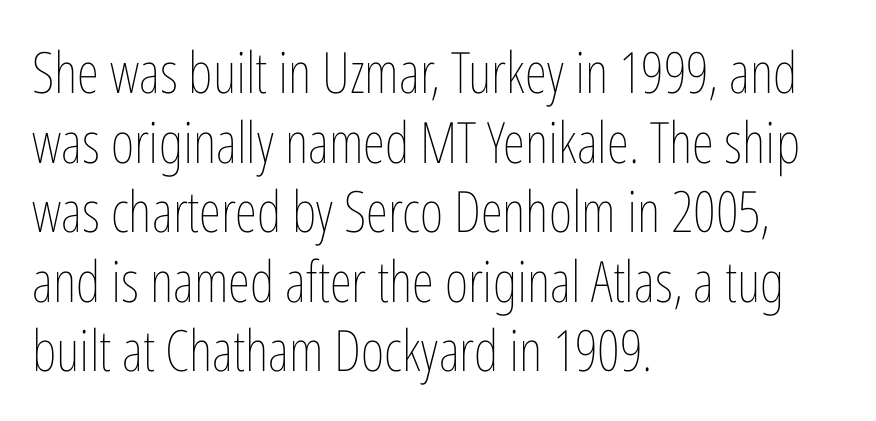
Q: Is the text bold? A: No.
Q: Is the text italic (slanted)? A: No, it is upright.
Q: Is the text underlined? A: No.
Q: How is the paragraph aligned? A: Left-aligned.
Q: Is the spacing between letters normal or unusually wide? A: Normal.
Q: Width (condensed, normal, or wide)? A: Condensed.
Q: Stroke contrast? A: Low.
Q: x-height? A: Medium.
Q: Monospaced? A: No.
